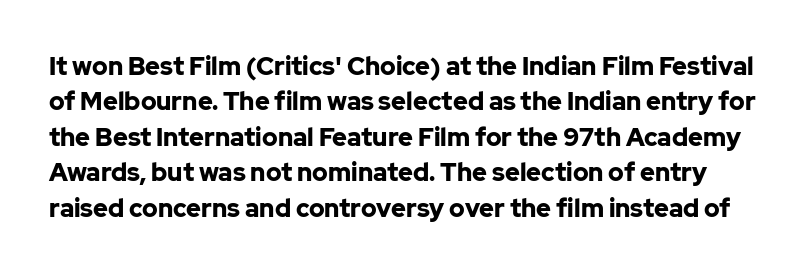
Q: Is the text bold? A: Yes.
Q: Is the text italic (slanted)? A: No, it is upright.
Q: Is the text underlined? A: No.
Q: Is the spacing between letters normal or unusually wide? A: Normal.
Q: Is the spacing between lines tight, normal or loose? A: Normal.
